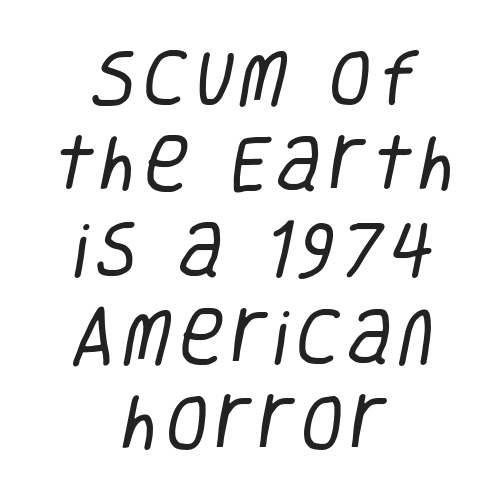
Q: Is the text bold? A: No.
Q: Is the typeface a serif or a sans-serif typeface? A: Sans-serif.
Q: Is the text underlined? A: No.
Q: How is the paragraph aligned? A: Centered.
Q: Is the spacing between lines tight, normal or loose? A: Normal.
Q: Width (condensed, normal, or wide)? A: Condensed.
Q: Stroke contrast? A: Low.
Q: x-height? A: Large.
Q: Monospaced? A: No.
